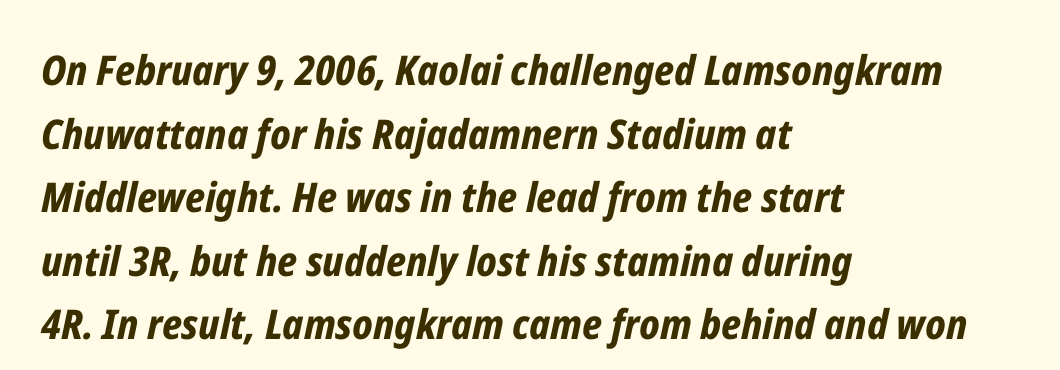
Students, this is bold: see how much ink each stroke carries. The whole block is typeset with a tilt. Honestly, the row spacing looks completely unremarkable. The foot of each line stays bare and open.
